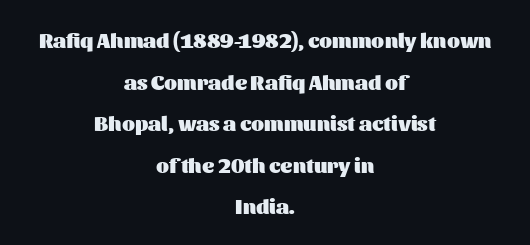
The image shows 21 px bold type, upright; set centered, loose line spacing (1.98x), normal letter spacing, not underlined.
